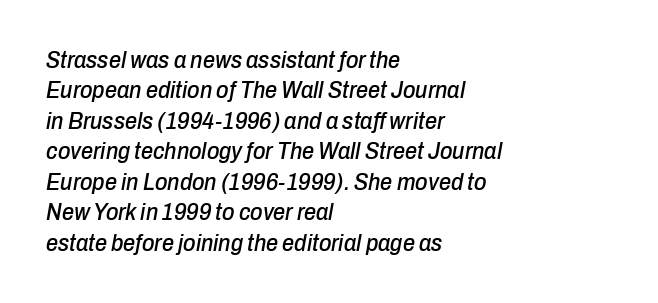
The image shows 24 px text type, italic (leaning right); set left-aligned, normal line spacing (1.27x), normal letter spacing, not underlined.
